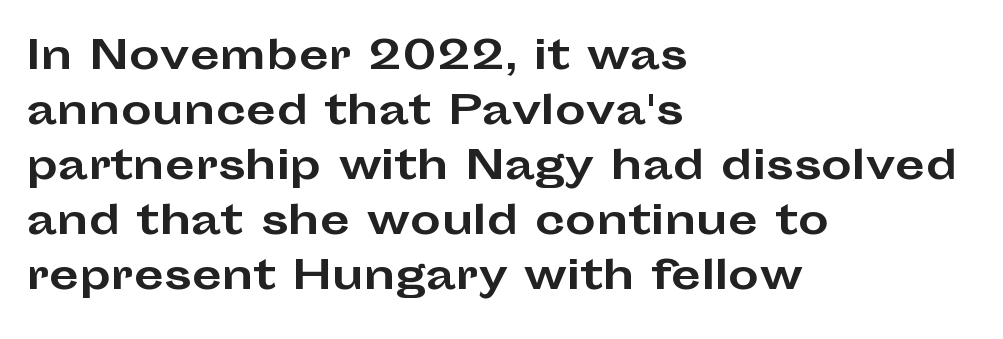
The image shows 39 px bold, wide sans-serif type, upright; set left-aligned, normal line spacing (1.41x), normal letter spacing, not underlined; low stroke contrast and a medium x-height.
